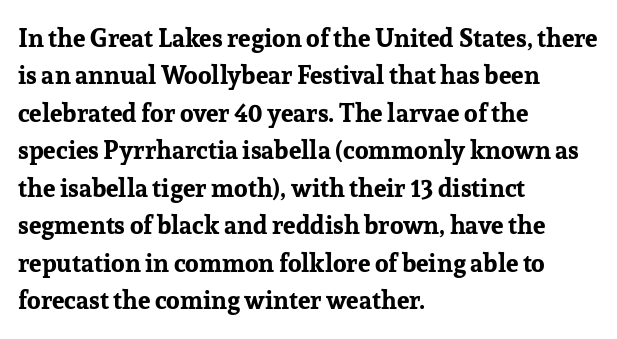
Baseline-to-baseline distance is the conventional proportion of letter height. The typesetter chose a ragged-right arrangement here. The zone under the glyphs is completely vacant. Typesetter's note: full bold, strokes at maximum text heaviness. In terms of posture, this sample is upright. The horizontal fit of the characters is conventional and even.
